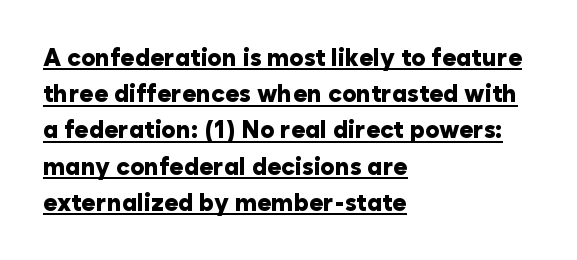
{"italic": "no", "bold": "yes", "underline": "yes", "align": "left", "line_spacing": "normal", "line_spacing_ratio": 1.51, "letter_spacing": "normal", "letter_spacing_em": 0.0, "glyph_px": 24}
